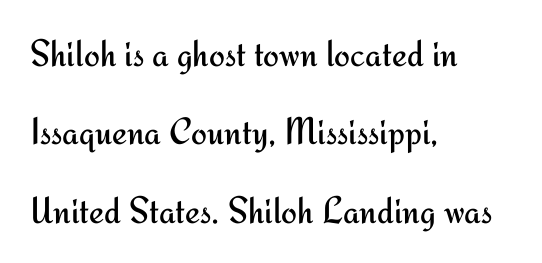
Letterform terminals end flat and unadorned throughout the passage. On a weight scale, this lands at 450 or below. Do the characters align in a grid? No, the font is proportional. Any mark beneath the type? The region is blank.
